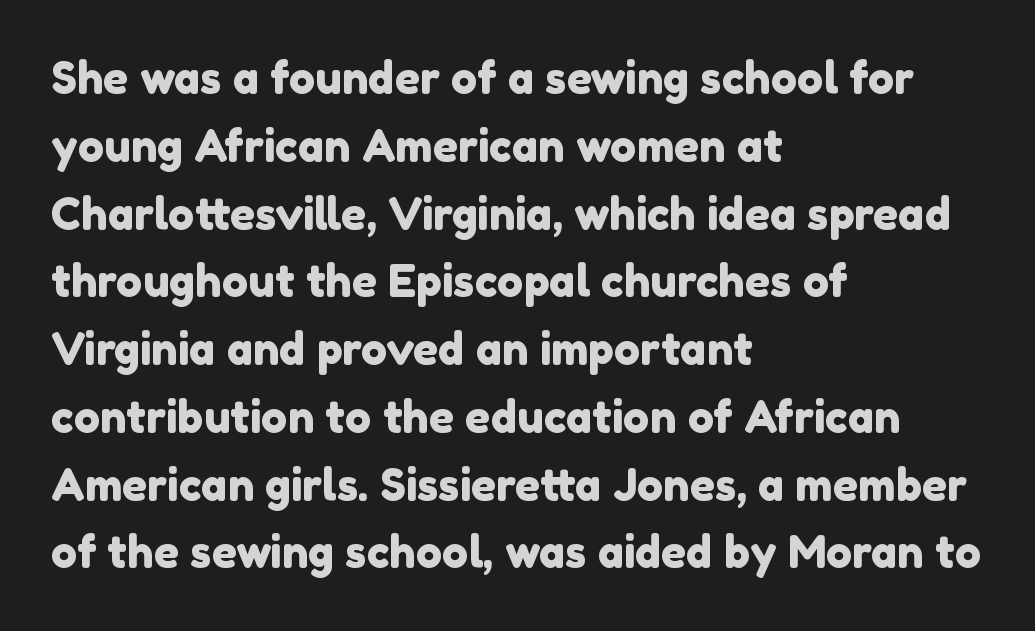
The image shows 44 px sans-serif type; set left-aligned, normal line spacing (1.54x), normal letter spacing, not underlined; a medium x-height.
